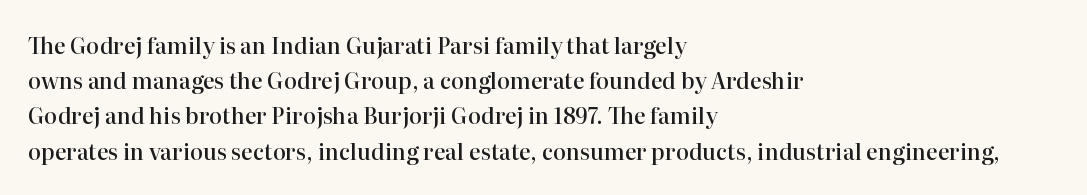
{"italic": "no", "bold": "semi", "underline": "no", "align": "left", "line_spacing": "normal", "line_spacing_ratio": 1.6, "letter_spacing": "normal", "letter_spacing_em": 0.0, "glyph_px": 22}
